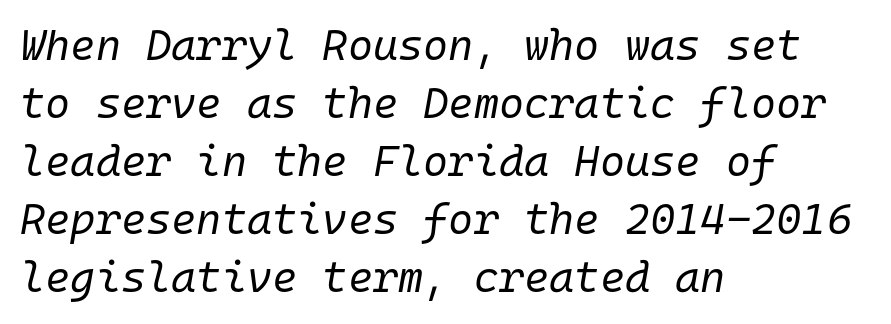
Q: Is the text bold? A: No.
Q: Is the text italic (slanted)? A: Yes, it leans right by about 10 degrees.
Q: Is the text underlined? A: No.
Q: How is the paragraph aligned? A: Left-aligned.
Q: Is the spacing between letters normal or unusually wide? A: Normal.
Q: Is the spacing between lines tight, normal or loose? A: Normal.
Q: Width (condensed, normal, or wide)? A: Normal.
Q: Stroke contrast? A: Low.
Q: x-height? A: Medium.
Q: Monospaced? A: Yes.
